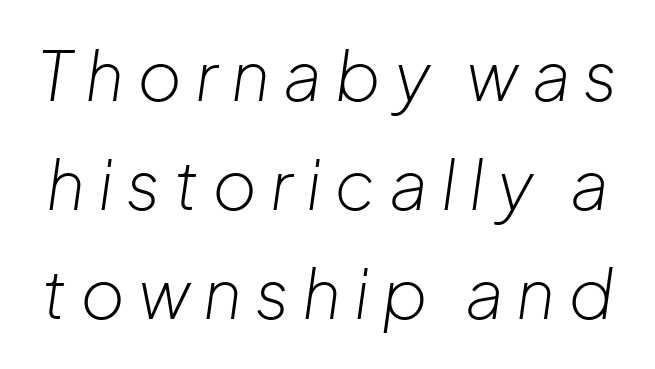
The image shows 68 px light type, italic (leaning right); set normal line spacing (1.6x), not underlined; low stroke contrast and a medium x-height.
